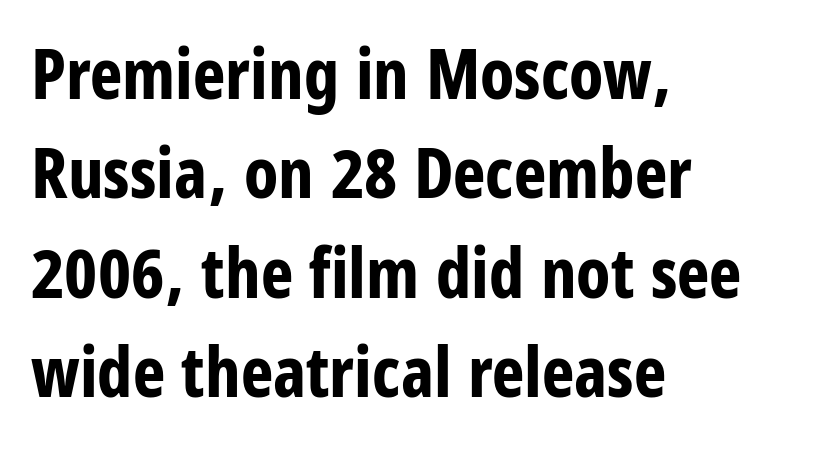
{"serif": "no", "italic": "no", "bold": "yes", "weight": "bold", "width": "condensed", "stroke_contrast": "low", "x_height": "large", "monospaced": "no", "underline": "no", "align": "left", "line_spacing": "normal", "line_spacing_ratio": 1.44, "letter_spacing": "normal", "letter_spacing_em": 0.0, "glyph_px": 69}
